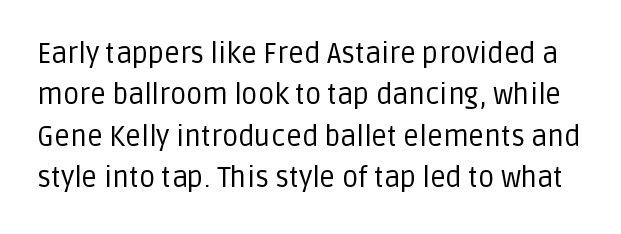
Q: Is the text bold? A: No.
Q: Is the text italic (slanted)? A: No, it is upright.
Q: Is the typeface a serif or a sans-serif typeface? A: Sans-serif.
Q: Is the text underlined? A: No.
Q: Is the spacing between letters normal or unusually wide? A: Normal.
Q: Is the spacing between lines tight, normal or loose? A: Normal.
Q: Width (condensed, normal, or wide)? A: Normal.
Q: Stroke contrast? A: Low.
Q: x-height? A: Large.
Q: Monospaced? A: No.
